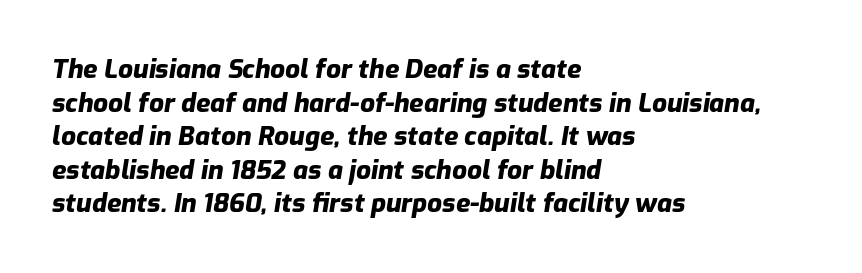
The image shows 26 px bold type, italic (leaning right); set left-aligned, normal line spacing (1.29x), normal letter spacing, not underlined.
